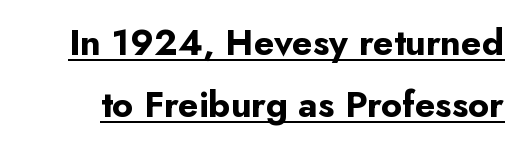
{"serif": "no", "italic": "no", "bold": "yes", "weight": "bold", "width": "normal", "stroke_contrast": "low", "x_height": "small", "monospaced": "no", "underline": "yes", "line_spacing_ratio": 1.72, "letter_spacing": "normal", "letter_spacing_em": 0.0, "glyph_px": 36}
